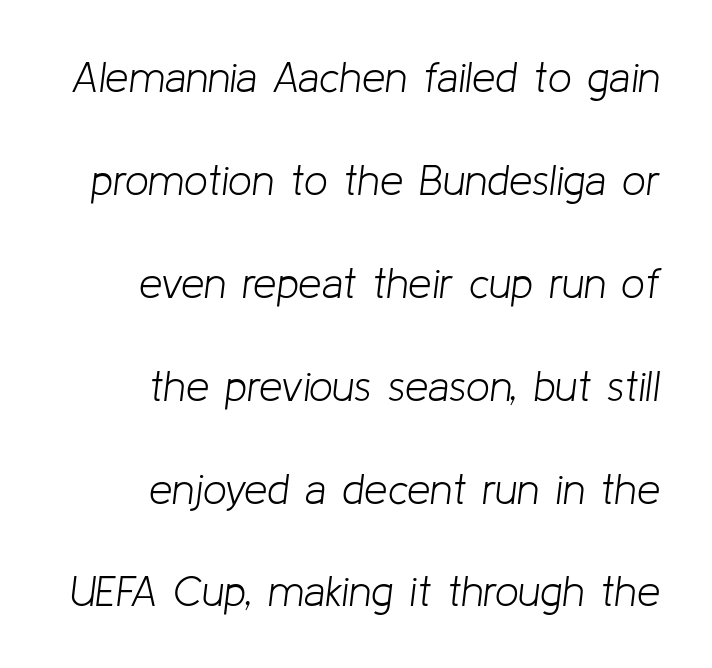
Every row of glyphs terminates at an identical x-position on the right. When letters slant like this, we call the style italic. The foot of each line stays bare and open. Tracking here is standard; glyphs follow each other at the usual distance. Students, observe: this is what heavily led, spacious text looks like. A typesetter would call this proportional, since set widths differ per character.
